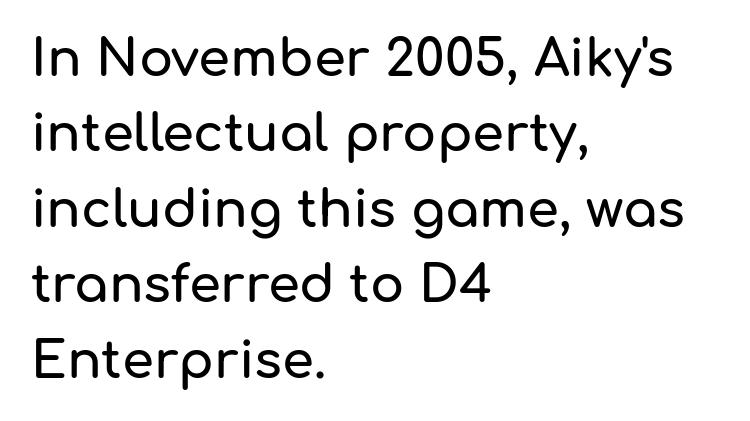
The lines sit at an ordinary, default distance from one another. The font family rendered here belongs to the sans-serif group. The strip under each line holds only bare page. Proportional: the letters do not fall into vertical columns. The type is set solid horizontally, with unmodified tracking. If you drew a ruler down the left edge, every line would touch it.
